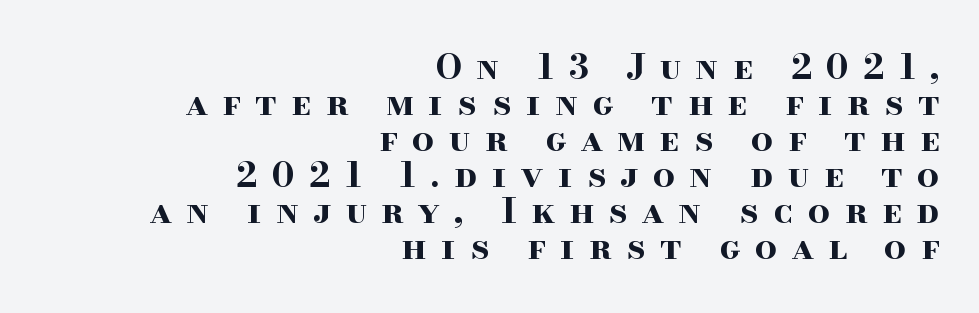
The image shows 35 px bold, wide serif type, upright; set right-aligned, tight line spacing (1.03x), unusually wide letter spacing (+0.41 em), not underlined; high stroke contrast and a small x-height.
